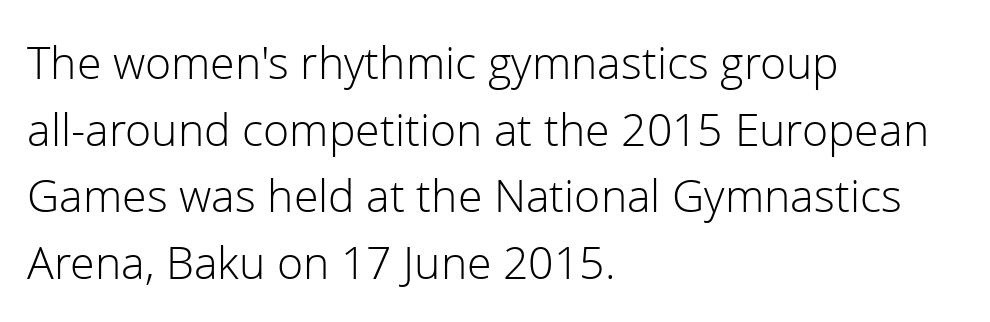
Examine the stroke ends and you'll find no serifs. Notice how the stems are strictly vertical — no italics here. The zone under the glyphs is completely vacant. The strokes are not fattened; the text isn't bold. The rendering anchors every line to the left-hand side.
